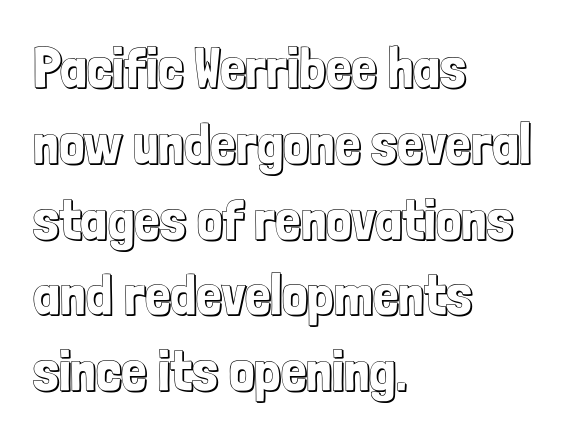
You could not count columns in this text — the font is proportionally spaced. Each new line begins a customary step beneath the previous one. Words float on clear page, feet unadorned. Visually the block forms a straight wall on the left and a jagged coastline on the right.
